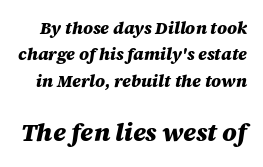
The image shows 25 px bold type, italic (leaning right); set normal line spacing (1.55x), normal letter spacing, not underlined; the second (bottom) block is 1.47x larger.
